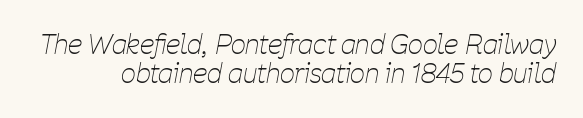
The image shows 26 px text type, italic (leaning right); set tight line spacing (1.1x), normal letter spacing, not underlined.
